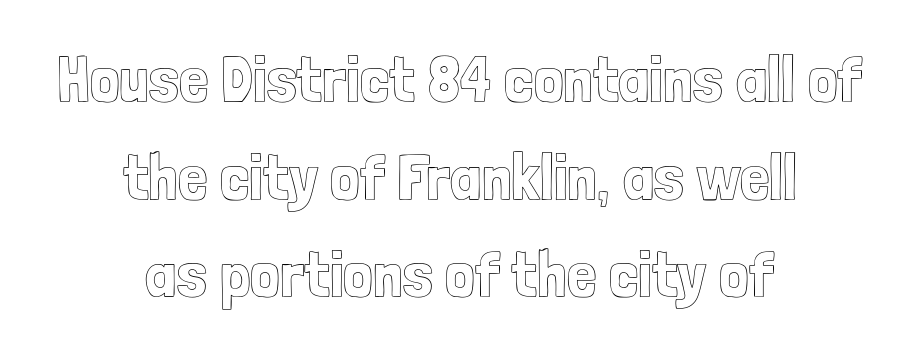
Q: Is the text italic (slanted)? A: No, it is upright.
Q: Is the text underlined? A: No.
Q: How is the paragraph aligned? A: Centered.
Q: Is the spacing between letters normal or unusually wide? A: Normal.
Q: Is the spacing between lines tight, normal or loose? A: Normal.
Q: Width (condensed, normal, or wide)? A: Condensed.
Q: x-height? A: Medium.
Q: Monospaced? A: No.
